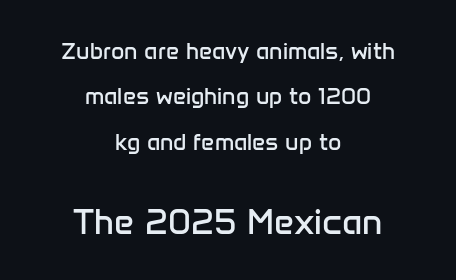
Q: Is the text bold? A: No.
Q: Is the text italic (slanted)? A: No, it is upright.
Q: Is the typeface a serif or a sans-serif typeface? A: Sans-serif.
Q: Is the text underlined? A: No.
Q: How is the paragraph aligned? A: Centered.
Q: Is the spacing between letters normal or unusually wide? A: Normal.
Q: Is the spacing between lines tight, normal or loose? A: Loose.
Q: Which block of text is set in a larger size, the first (top) or the second (bottom)? A: The second (bottom) one.
Q: Width (condensed, normal, or wide)? A: Normal.
Q: Stroke contrast? A: Low.
Q: x-height? A: Medium.
Q: Monospaced? A: No.
